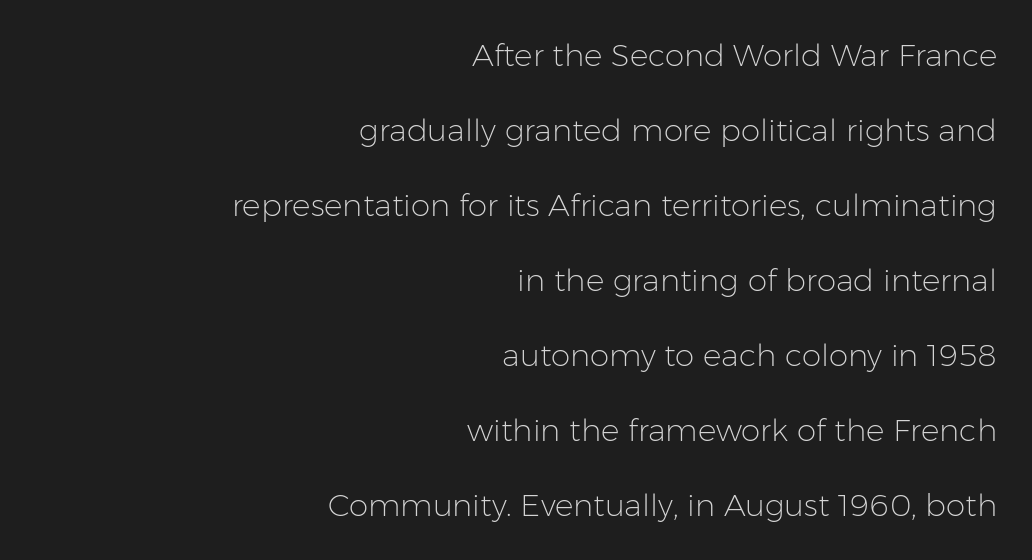
Q: Is the text bold? A: No.
Q: Is the text italic (slanted)? A: No, it is upright.
Q: Is the typeface a serif or a sans-serif typeface? A: Sans-serif.
Q: Is the text underlined? A: No.
Q: How is the paragraph aligned? A: Right-aligned.
Q: Is the spacing between letters normal or unusually wide? A: Normal.
Q: Is the spacing between lines tight, normal or loose? A: Loose.
Q: Width (condensed, normal, or wide)? A: Normal.
Q: Stroke contrast? A: Low.
Q: x-height? A: Medium.
Q: Monospaced? A: No.
